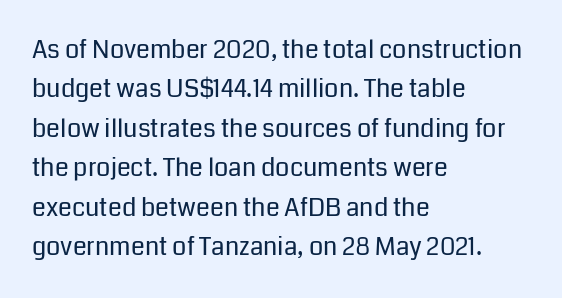
This block has exactly the height ordinary leading produces. Heft: none added — not bold. The face used here is rendered with its standard letterfit. Horizontally, the lines are justified to the leading edge only.
